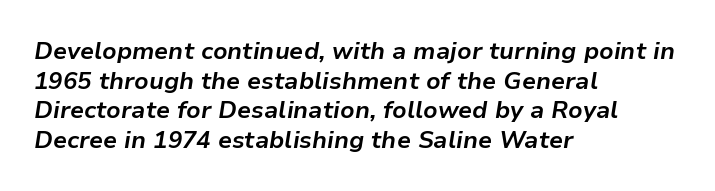
The space beneath each line is pristine and unruled. In terms of letterspacing, this is plain default setting. The glyphs have the mass of a bold cut. It's the slanting kind of type. The typesetter chose a ragged-right arrangement here.
